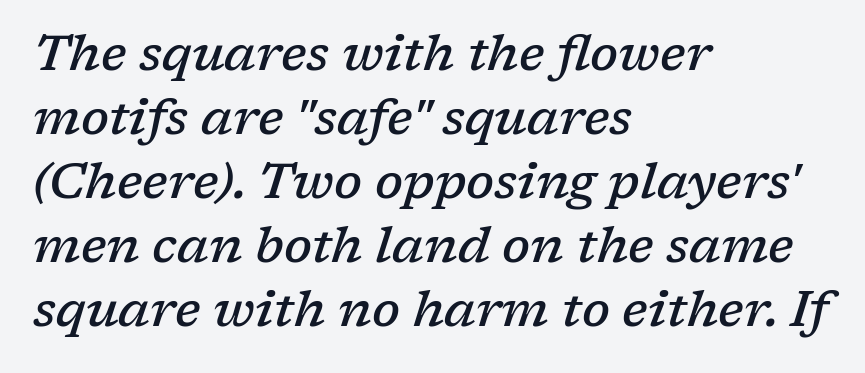
Q: Is the text bold? A: Semi-bold.
Q: Is the text italic (slanted)? A: Yes, it leans right by about 17 degrees.
Q: Is the typeface a serif or a sans-serif typeface? A: Serif.
Q: Is the text underlined? A: No.
Q: How is the paragraph aligned? A: Left-aligned.
Q: Is the spacing between letters normal or unusually wide? A: Normal.
Q: Is the spacing between lines tight, normal or loose? A: Normal.
Q: Width (condensed, normal, or wide)? A: Normal.
Q: Stroke contrast? A: Low.
Q: x-height? A: Medium.
Q: Monospaced? A: No.
